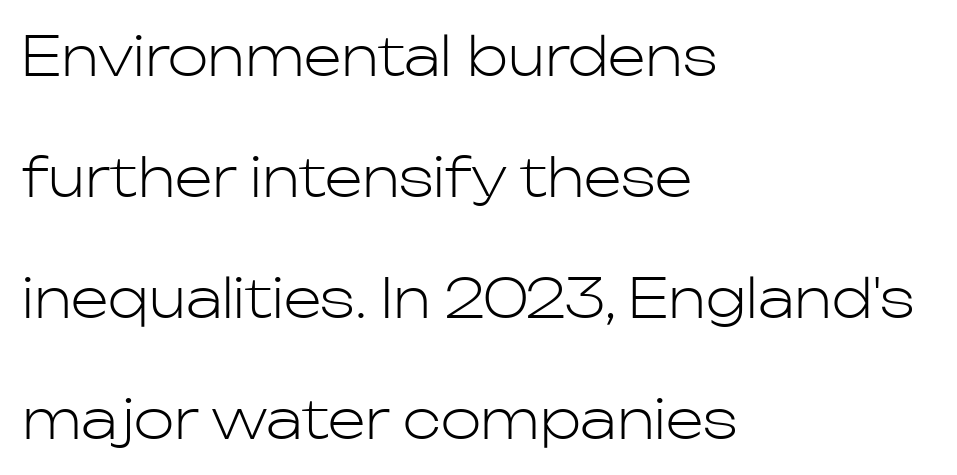
{"serif": "no", "italic": "no", "bold": "no", "weight": "light", "width": "normal", "stroke_contrast": "low", "x_height": "medium", "monospaced": "no", "underline": "no", "align": "left", "line_spacing": "loose", "line_spacing_ratio": 2.24, "letter_spacing": "normal", "letter_spacing_em": 0.0, "glyph_px": 54}
